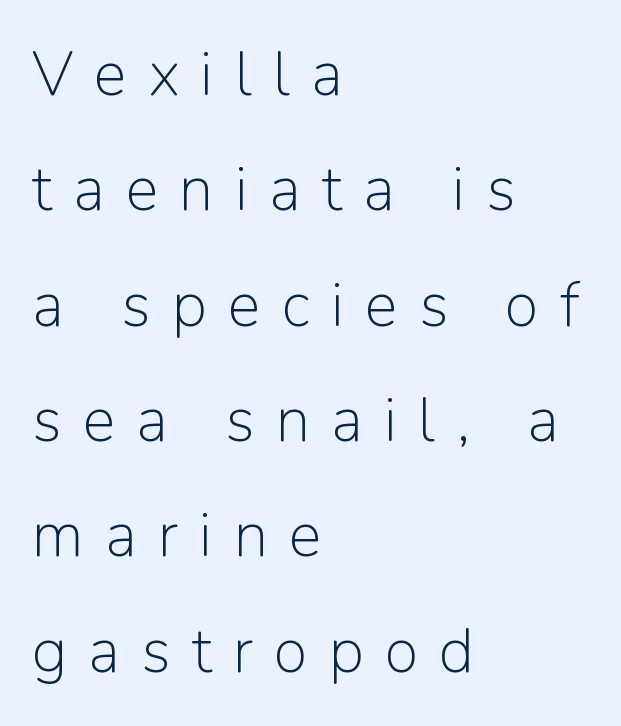
{"serif": "no", "italic": "no", "bold": "no", "weight": "light", "width": "normal", "stroke_contrast": "low", "x_height": "medium", "monospaced": "no", "underline": "no", "align": "left", "line_spacing_ratio": 1.86, "letter_spacing": "wide", "letter_spacing_em": 0.34, "glyph_px": 62}
